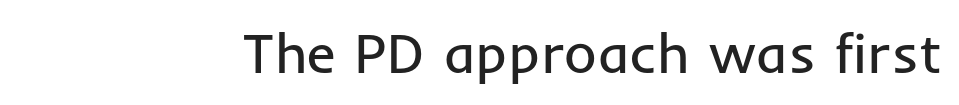
Q: Is the text bold? A: No.
Q: Is the text italic (slanted)? A: No, it is upright.
Q: Is the typeface a serif or a sans-serif typeface? A: Sans-serif.
Q: Is the text underlined? A: No.
Q: Is the spacing between letters normal or unusually wide? A: Normal.
Q: Width (condensed, normal, or wide)? A: Normal.
Q: Stroke contrast? A: Low.
Q: x-height? A: Medium.
Q: Monospaced? A: No.
